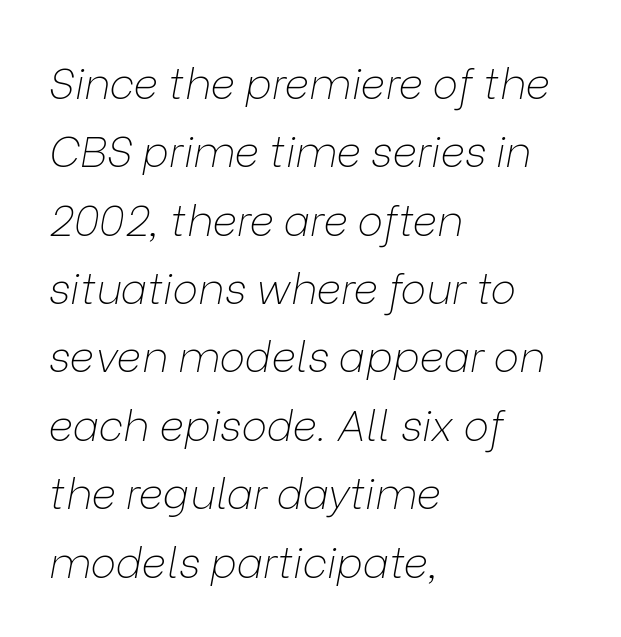
This reads as an unemphasized weight, regular at the heaviest. Descender tails drop into unmarked territory. The designer left line spacing at the default. Students, note that the glyphs here touch the page at normal intervals. The whole block is typeset with a tilt. This rendering uses left alignment, leaving the right contour irregular.
